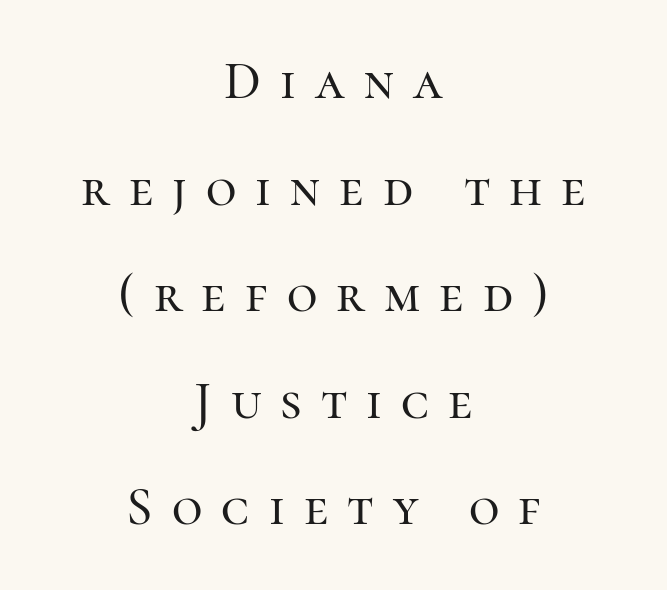
The image shows 53 px serif type, upright; set centered, loose line spacing (2.01x), unusually wide letter spacing (+0.36 em), not underlined; high stroke contrast and a medium x-height.
